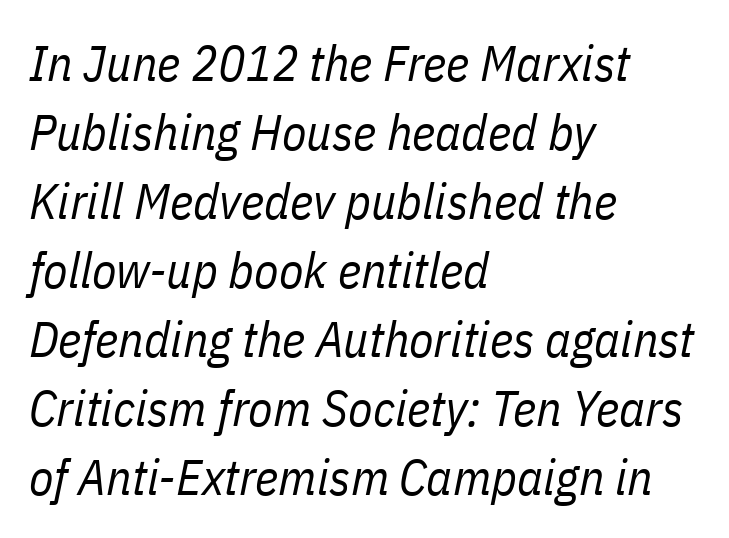
The letters advance in unequal steps, a hallmark of proportional type. This sample is left-justified, so line endings fall wherever the words run out. Horizontal bands of white between lines are of average thickness. No letter is thick-stroked: the sample isn't bold.
